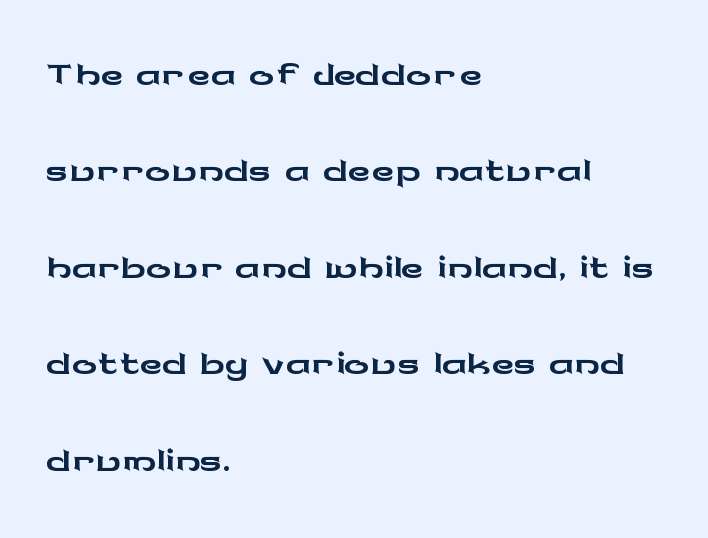
Q: Is the text italic (slanted)? A: No, it is upright.
Q: Is the typeface a serif or a sans-serif typeface? A: Sans-serif.
Q: Is the text underlined? A: No.
Q: How is the paragraph aligned? A: Left-aligned.
Q: Is the spacing between letters normal or unusually wide? A: Normal.
Q: Is the spacing between lines tight, normal or loose? A: Normal.
Q: Width (condensed, normal, or wide)? A: Wide.
Q: Stroke contrast? A: Low.
Q: x-height? A: Medium.
Q: Monospaced? A: No.
